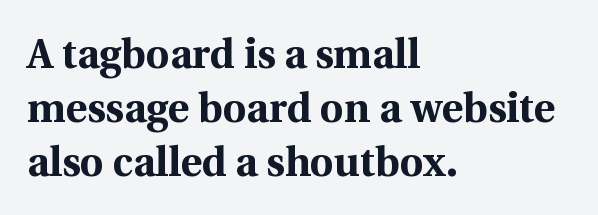
Q: Is the text bold? A: Yes.
Q: Is the text italic (slanted)? A: No, it is upright.
Q: Is the typeface a serif or a sans-serif typeface? A: Serif.
Q: Is the text underlined? A: No.
Q: How is the paragraph aligned? A: Left-aligned.
Q: Is the spacing between letters normal or unusually wide? A: Normal.
Q: Is the spacing between lines tight, normal or loose? A: Normal.
Q: Width (condensed, normal, or wide)? A: Normal.
Q: x-height? A: Medium.
Q: Monospaced? A: No.
